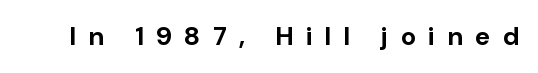
The image shows 26 px bold type, upright; set unusually wide letter spacing (+0.49 em), not underlined.
